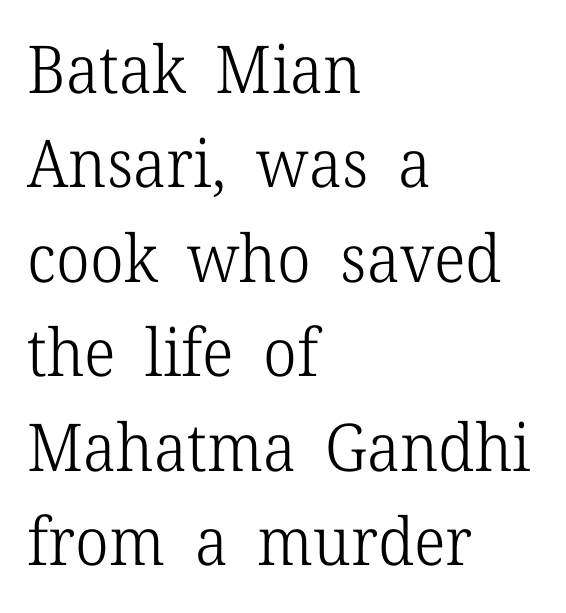
{"serif": "yes", "italic": "no", "bold": "no", "weight": "light", "width": "normal", "stroke_contrast": "low", "x_height": "medium", "monospaced": "no", "underline": "no", "align": "left", "line_spacing": "normal", "line_spacing_ratio": 1.43, "letter_spacing": "normal", "letter_spacing_em": 0.0, "glyph_px": 66}
